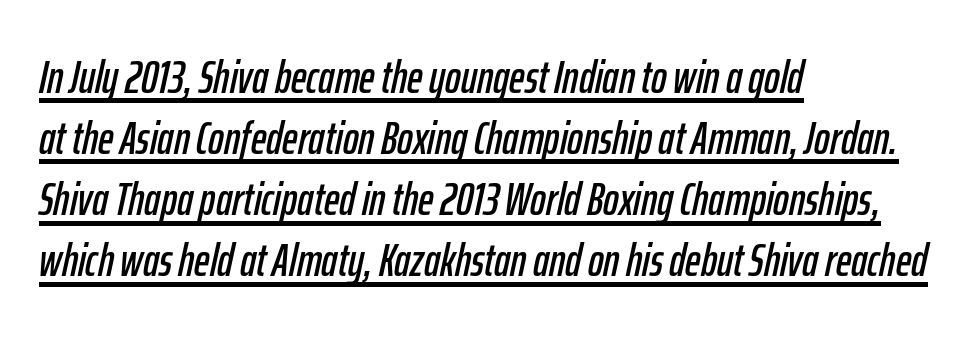
The image shows 47 px condensed type, italic (leaning right); set left-aligned, normal line spacing (1.3x), normal letter spacing, underlined; low stroke contrast and a medium x-height.
